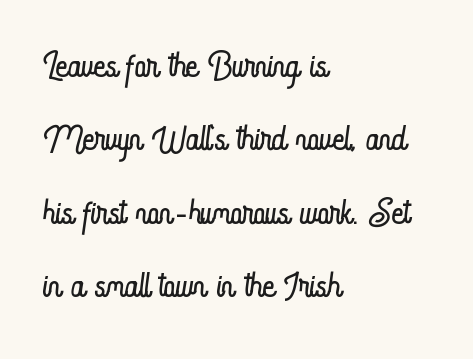
Q: Is the text bold? A: No.
Q: Is the text underlined? A: No.
Q: How is the paragraph aligned? A: Left-aligned.
Q: Is the spacing between letters normal or unusually wide? A: Normal.
Q: Is the spacing between lines tight, normal or loose? A: Normal.
Q: Width (condensed, normal, or wide)? A: Condensed.
Q: Stroke contrast? A: Low.
Q: x-height? A: Small.
Q: Monospaced? A: No.
